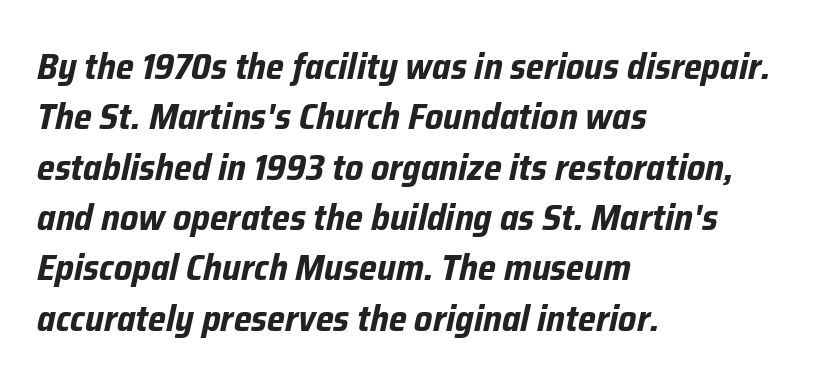
{"italic": "yes", "lean": "right", "slant_degrees": 12, "bold": "yes", "weight": "bold", "width": "condensed", "stroke_contrast": "low", "x_height": "medium", "monospaced": "no", "underline": "no", "align": "left", "line_spacing": "normal", "line_spacing_ratio": 1.36, "letter_spacing": "normal", "letter_spacing_em": 0.0, "glyph_px": 37}
